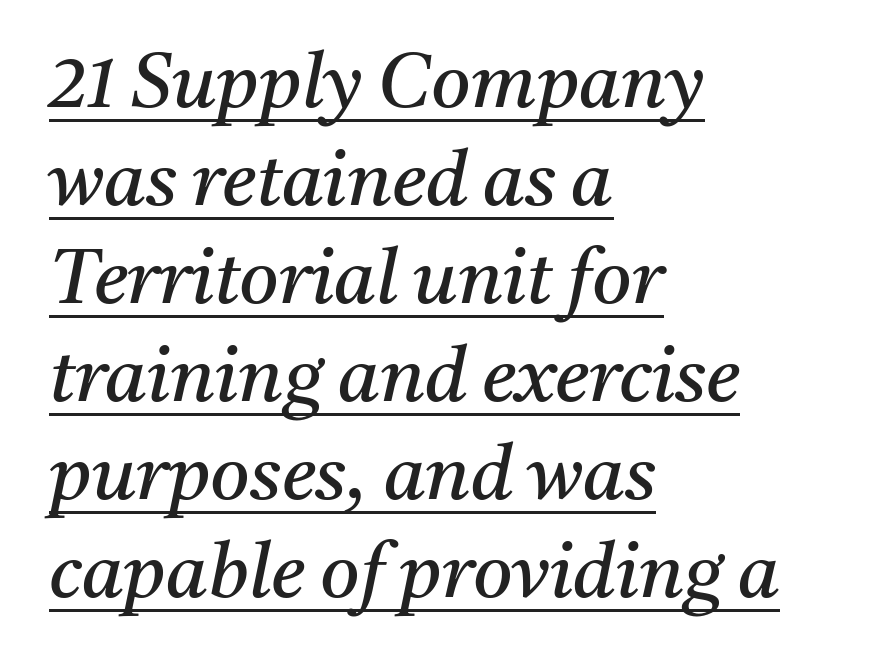
Short and long lines alike share a common starting point at left. Compared with typical body copy, the letter spacing here is the same. The characters are drawn with everyday or finer stroke widths. Descenders here cross a horizontal rule under the line. Summary of vertical rhythm: regular, with standard interline spacing.
